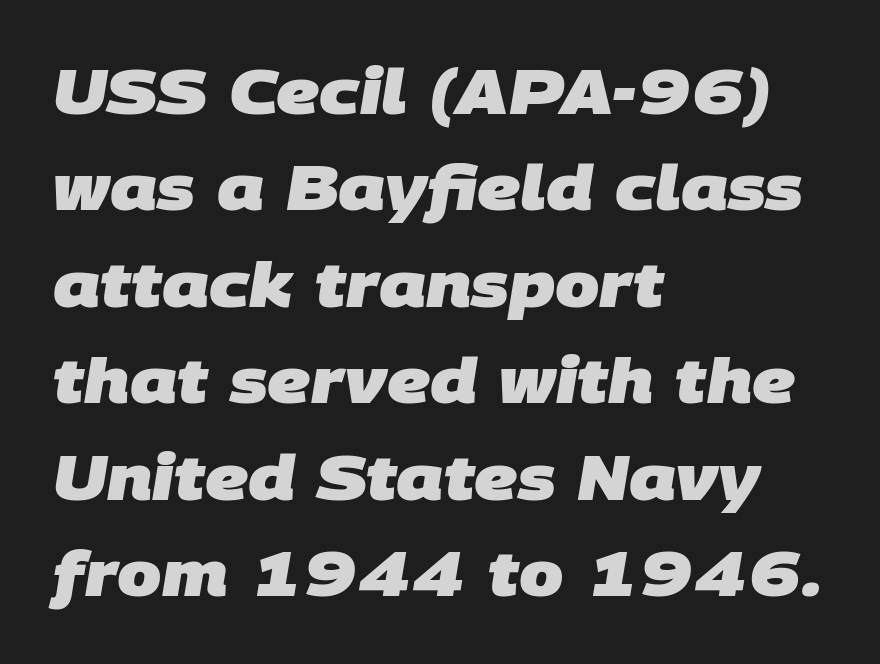
{"serif": "no", "bold": "yes", "weight": "heavy", "width": "normal", "stroke_contrast": "low", "x_height": "large", "monospaced": "no", "underline": "no", "align": "left", "line_spacing": "normal", "line_spacing_ratio": 1.53, "letter_spacing": "normal", "letter_spacing_em": 0.0, "glyph_px": 63}
